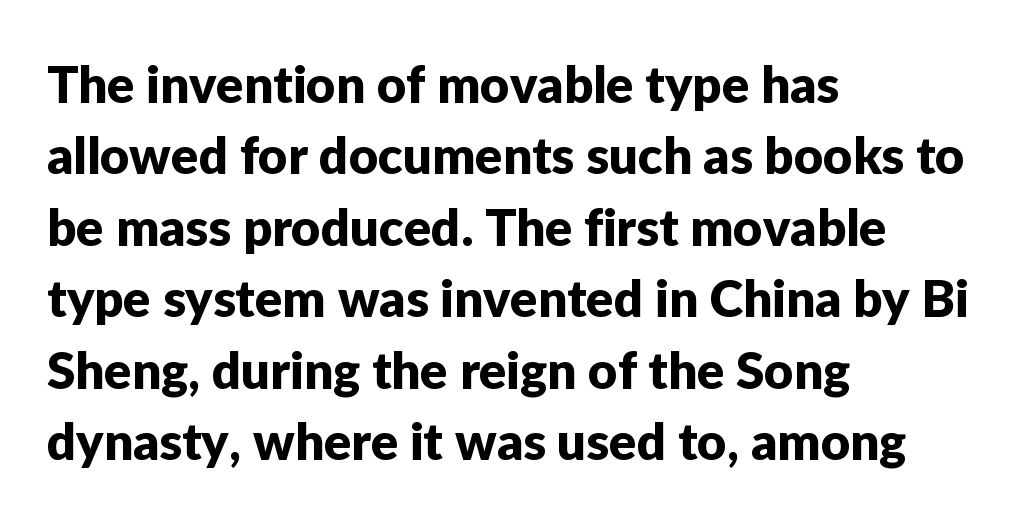
Q: Is the text italic (slanted)? A: No, it is upright.
Q: Is the typeface a serif or a sans-serif typeface? A: Sans-serif.
Q: Is the text underlined? A: No.
Q: How is the paragraph aligned? A: Left-aligned.
Q: Is the spacing between letters normal or unusually wide? A: Normal.
Q: Is the spacing between lines tight, normal or loose? A: Normal.
Q: Width (condensed, normal, or wide)? A: Normal.
Q: Stroke contrast? A: Low.
Q: x-height? A: Medium.
Q: Monospaced? A: No.
